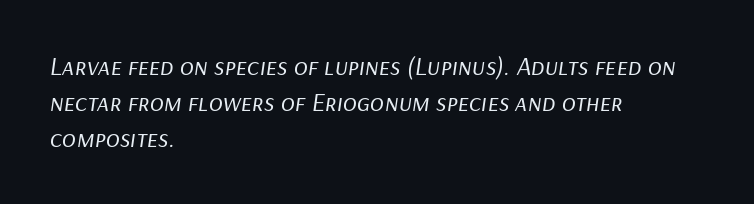
Each row of text sits above clean, open space. The typesetting does not lean heavy: it is not bold. The space between consecutive lines is moderate. You can tell it's italic because the verticals aren't actually vertical. Where is the straight margin? On the left. Compared with typical body copy, the letter spacing here is the same.
